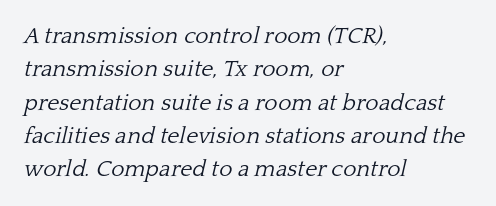
Q: Is the text bold? A: No.
Q: Is the text italic (slanted)? A: Yes, it leans right by about 13 degrees.
Q: Is the text underlined? A: No.
Q: How is the paragraph aligned? A: Left-aligned.
Q: Is the spacing between letters normal or unusually wide? A: Normal.
Q: Is the spacing between lines tight, normal or loose? A: Normal.
